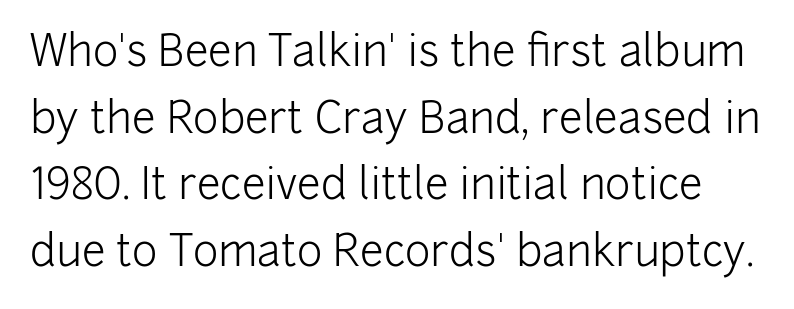
{"serif": "no", "italic": "no", "bold": "no", "weight": "light", "width": "normal", "stroke_contrast": "low", "x_height": "medium", "monospaced": "no", "underline": "no", "line_spacing": "normal", "line_spacing_ratio": 1.55, "letter_spacing": "normal", "letter_spacing_em": 0.0, "glyph_px": 43}
